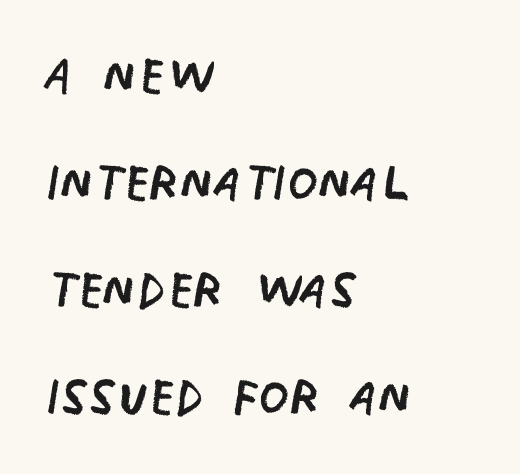
Line beginnings align vertically; line endings do not. Letters rest on an invisible, unmarked baseline. Regarding serifs, this sample does without them. Weight: regular or lighter. Looks like regular typesetting: each glyph gets only the width it needs.
